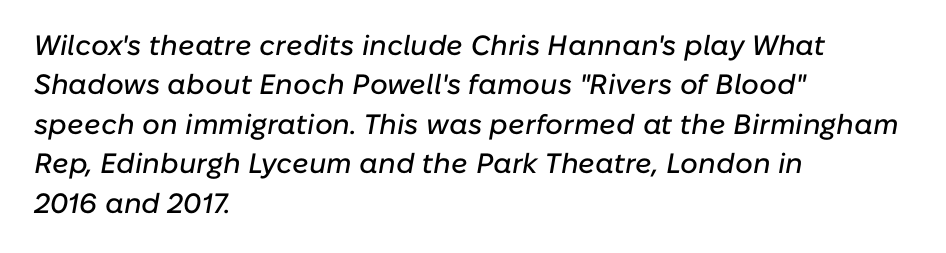
The image shows 28 px text type, italic (leaning right); set left-aligned, normal line spacing (1.41x), normal letter spacing, not underlined; low stroke contrast and a medium x-height.
